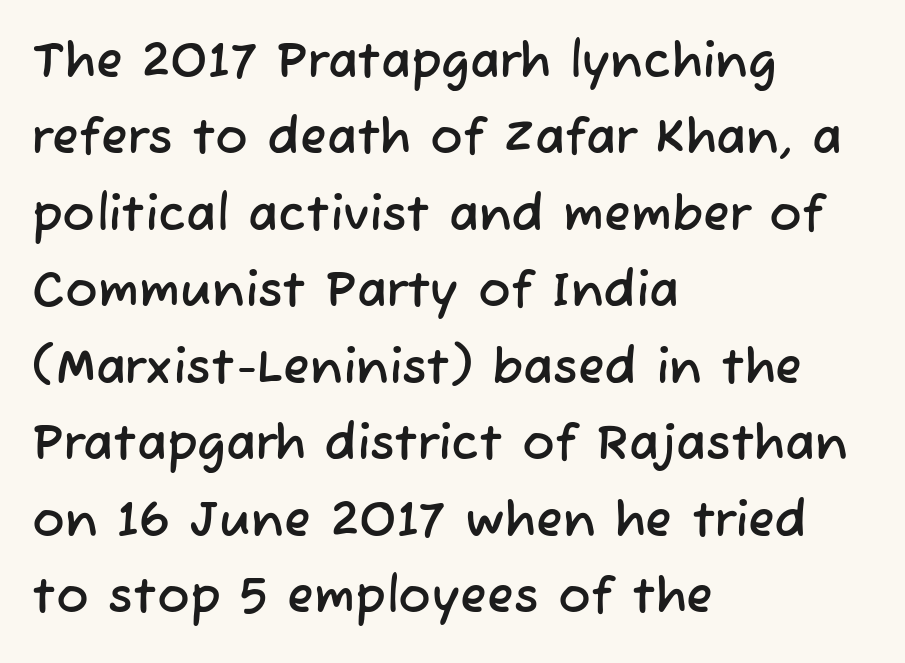
Q: Is the typeface a serif or a sans-serif typeface? A: Sans-serif.
Q: Is the text underlined? A: No.
Q: How is the paragraph aligned? A: Left-aligned.
Q: Is the spacing between letters normal or unusually wide? A: Normal.
Q: Is the spacing between lines tight, normal or loose? A: Normal.
Q: Width (condensed, normal, or wide)? A: Normal.
Q: Stroke contrast? A: Low.
Q: x-height? A: Medium.
Q: Monospaced? A: No.
